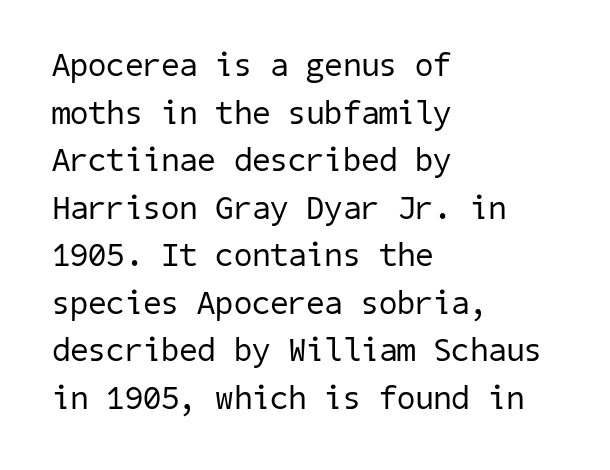
{"serif": "no", "bold": "no", "weight": "regular", "width": "normal", "stroke_contrast": "low", "x_height": "medium", "underline": "no", "align": "left", "line_spacing": "normal", "line_spacing_ratio": 1.44, "letter_spacing": "normal", "letter_spacing_em": 0.0, "glyph_px": 33}
